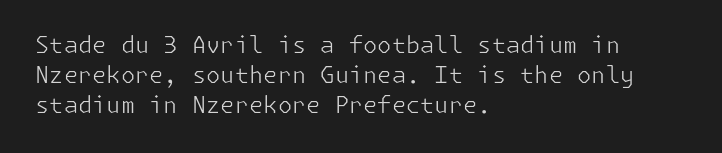
The lines are quadded left. The font sits on the lighter half of the weight spectrum, regular included. Tracking here is standard; glyphs follow each other at the usual distance. Italic? Not at all — the glyphs are vertical. Rule under the text: the space is simply empty.
